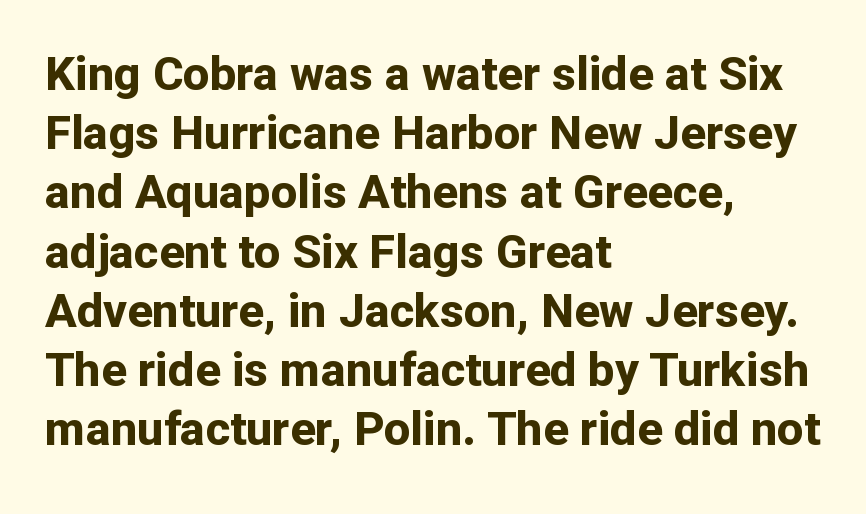
The image shows 47 px bold sans-serif type, upright; set left-aligned, normal line spacing (1.26x), normal letter spacing, not underlined; low stroke contrast and a medium x-height.
